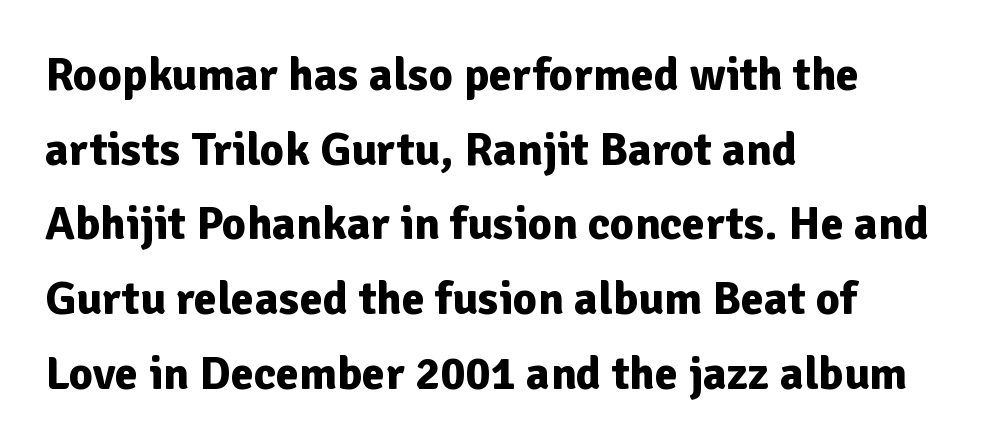
{"serif": "no", "italic": "no", "bold": "yes", "weight": "bold", "width": "normal", "stroke_contrast": "low", "x_height": "medium", "monospaced": "no", "underline": "no", "align": "left", "line_spacing": "normal", "line_spacing_ratio": 1.59, "letter_spacing": "normal", "letter_spacing_em": 0.0, "glyph_px": 47}
